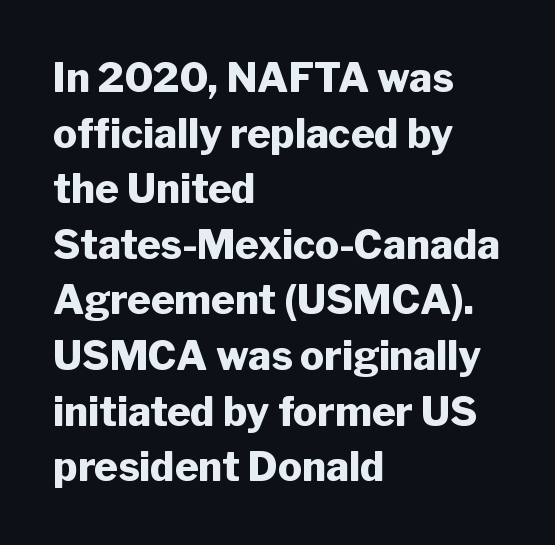
Q: Is the text bold? A: Yes.
Q: Is the text italic (slanted)? A: No, it is upright.
Q: Is the typeface a serif or a sans-serif typeface? A: Sans-serif.
Q: Is the text underlined? A: No.
Q: How is the paragraph aligned? A: Left-aligned.
Q: Is the spacing between letters normal or unusually wide? A: Normal.
Q: Is the spacing between lines tight, normal or loose? A: Normal.
Q: Width (condensed, normal, or wide)? A: Normal.
Q: Stroke contrast? A: Low.
Q: x-height? A: Medium.
Q: Monospaced? A: No.
